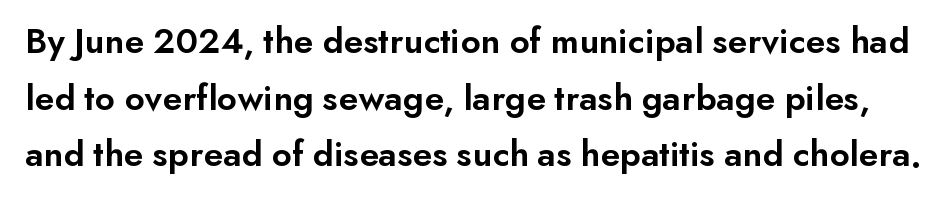
The image shows 37 px semibold sans-serif type, upright; set normal line spacing (1.53x), normal letter spacing, not underlined; low stroke contrast and a small x-height.
